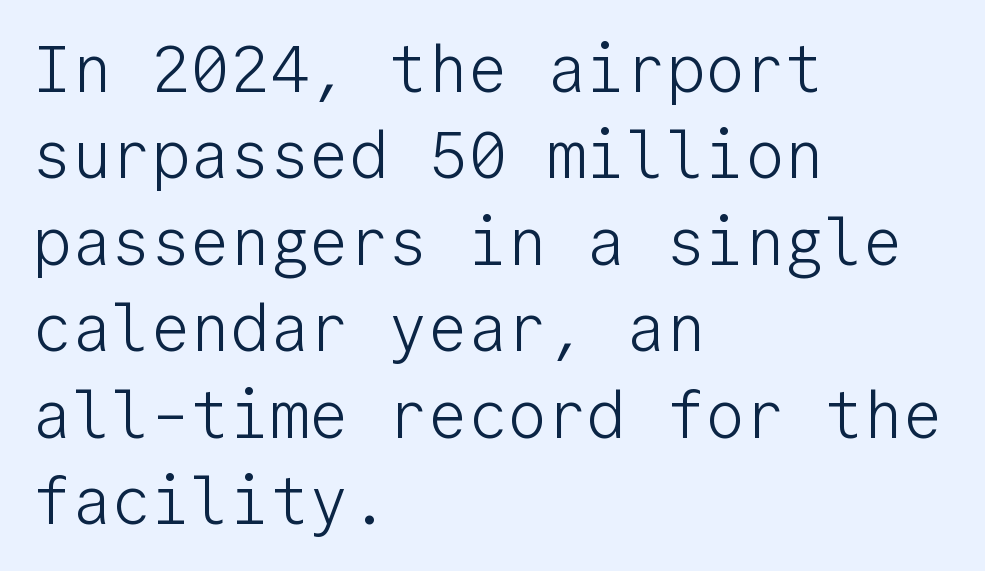
When letters stand straight like this, we call the style roman or upright. A sans-serif font was chosen for this passage. Stem width sits at or under what a default text font uses. A typesetter would call this zero additional tracking. Baseline-to-baseline distance is the conventional proportion of letter height.
